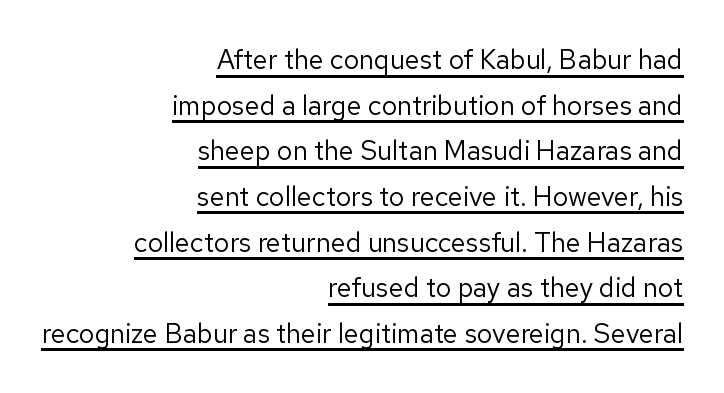
{"italic": "no", "bold": "no", "underline": "yes", "align": "right", "line_spacing": "normal", "line_spacing_ratio": 1.69, "letter_spacing": "normal", "letter_spacing_em": 0.0, "glyph_px": 27}
